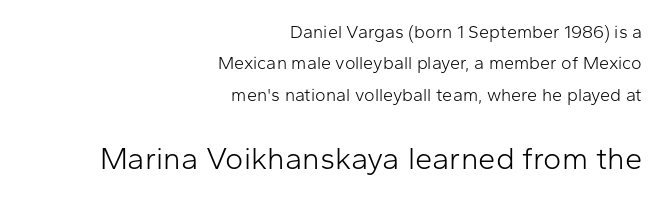
The image shows 31 px light sans-serif type, upright; set right-aligned, line spacing 1.74x, normal letter spacing, not underlined; the second (bottom) block is 1.72x larger; low stroke contrast and a medium x-height.
